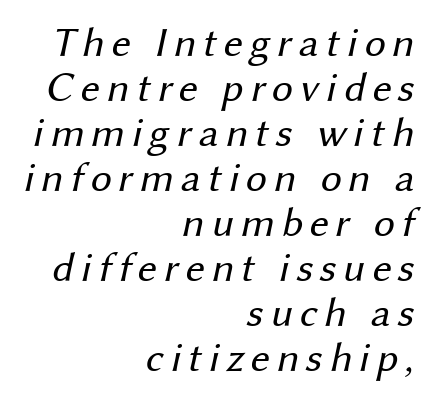
The image shows 42 px regular-weight sans-serif type; set right-aligned, tight line spacing (1.07x), not underlined; medium stroke contrast and a medium x-height.
